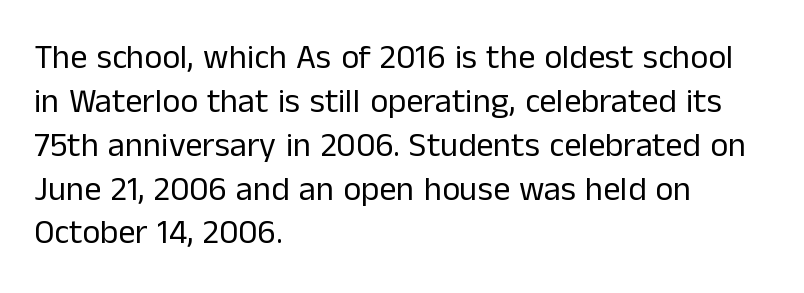
This rendering employs a face without finishing strokes, i.e., a sans-serif. Characters remain perfectly vertical along every line. Notice how the passage keeps a crisp vertical edge on the left only. Varying glyph widths throughout — classic text-font behaviour.
